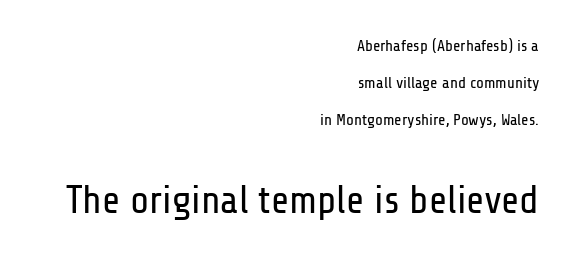
Q: Is the text bold? A: No.
Q: Is the text italic (slanted)? A: No, it is upright.
Q: Is the typeface a serif or a sans-serif typeface? A: Sans-serif.
Q: Is the text underlined? A: No.
Q: How is the paragraph aligned? A: Right-aligned.
Q: Is the spacing between letters normal or unusually wide? A: Normal.
Q: Is the spacing between lines tight, normal or loose? A: Loose.
Q: Which block of text is set in a larger size, the first (top) or the second (bottom)? A: The second (bottom) one.
Q: Width (condensed, normal, or wide)? A: Condensed.
Q: Stroke contrast? A: Low.
Q: x-height? A: Medium.
Q: Monospaced? A: No.
